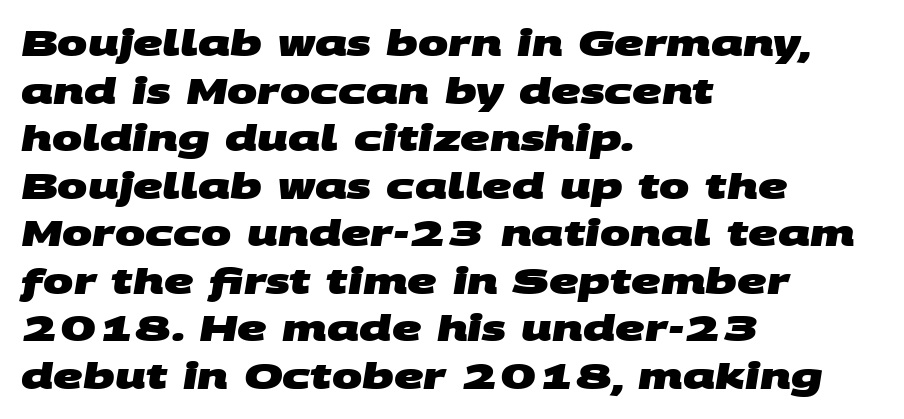
Q: Is the text bold? A: Yes.
Q: Is the typeface a serif or a sans-serif typeface? A: Sans-serif.
Q: Is the text underlined? A: No.
Q: How is the paragraph aligned? A: Left-aligned.
Q: Is the spacing between letters normal or unusually wide? A: Normal.
Q: Is the spacing between lines tight, normal or loose? A: Normal.
Q: Width (condensed, normal, or wide)? A: Wide.
Q: Stroke contrast? A: Medium.
Q: x-height? A: Large.
Q: Monospaced? A: No.
